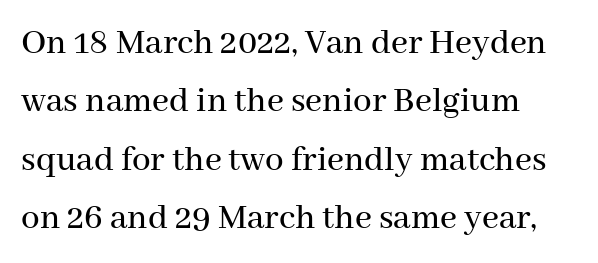
{"serif": "yes", "italic": "no", "width": "normal", "stroke_contrast": "medium", "x_height": "medium", "monospaced": "no", "underline": "no", "align": "left", "line_spacing": "normal", "line_spacing_ratio": 1.58, "letter_spacing": "normal", "letter_spacing_em": 0.0, "glyph_px": 37}
